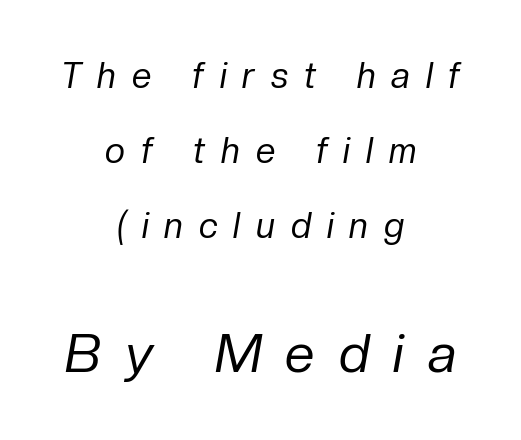
{"italic": "yes", "lean": "right", "slant_degrees": 10, "bold": "no", "weight": "regular", "width": "normal", "stroke_contrast": "low", "x_height": "medium", "monospaced": "no", "underline": "no", "align": "center", "line_spacing": "loose", "line_spacing_ratio": 2.14, "letter_spacing": "wide", "letter_spacing_em": 0.46, "larger_block": "second", "size_ratio": 1.51, "glyph_px": 53}
